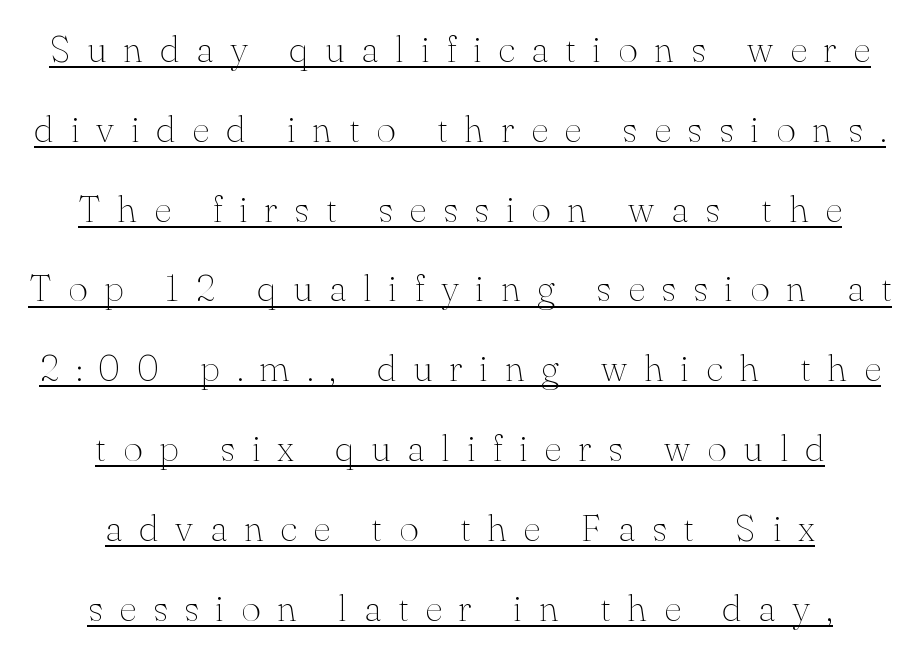
A centered setting, common on invitations and titles, is used for this passage. Serif or sans? Serif — the stroke terminals have little feet. The weight tops out at a normal text grade. No italicization has been applied; the sample stays upright. The rendering uses natural spacing where letterforms have individual widths.
